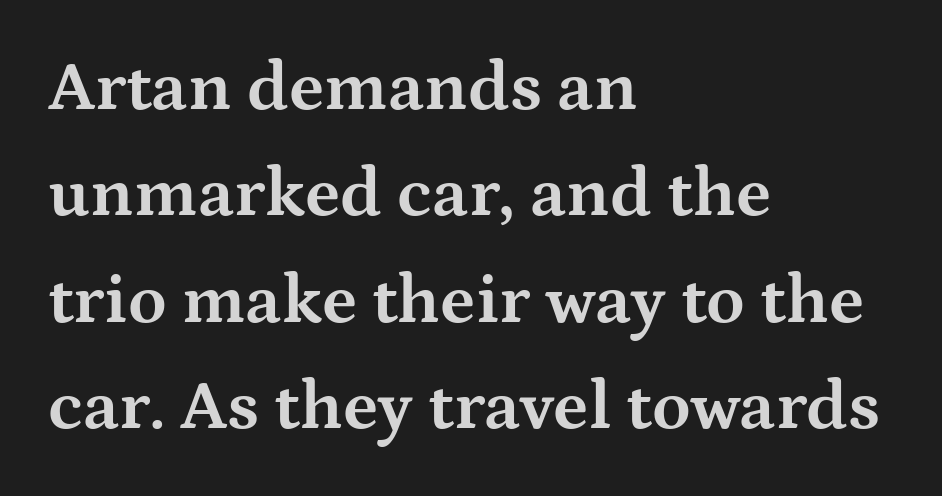
{"serif": "yes", "italic": "no", "bold": "yes", "weight": "bold", "width": "wide", "stroke_contrast": "medium", "x_height": "medium", "monospaced": "no", "underline": "no", "align": "left", "line_spacing": "normal", "line_spacing_ratio": 1.52, "letter_spacing": "normal", "letter_spacing_em": 0.0, "glyph_px": 70}
